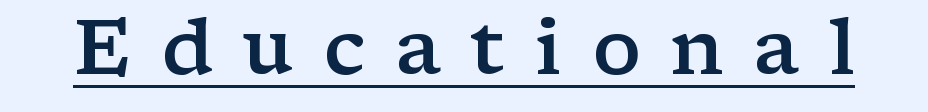
{"serif": "yes", "italic": "no", "bold": "semi", "weight": "semibold", "width": "wide", "stroke_contrast": "low", "x_height": "medium", "monospaced": "no", "underline": "yes", "letter_spacing": "wide", "letter_spacing_em": 0.38, "glyph_px": 77}
